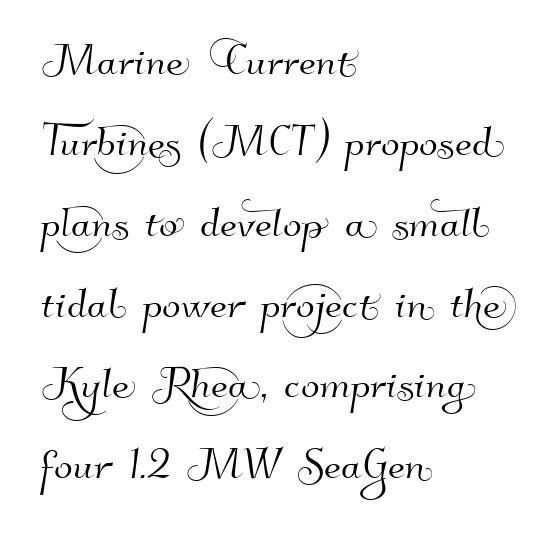
{"serif": "no", "width": "normal", "stroke_contrast": "high", "x_height": "small", "monospaced": "no", "underline": "no", "align": "left", "line_spacing": "normal", "line_spacing_ratio": 1.47, "letter_spacing": "normal", "letter_spacing_em": 0.0, "glyph_px": 55}
